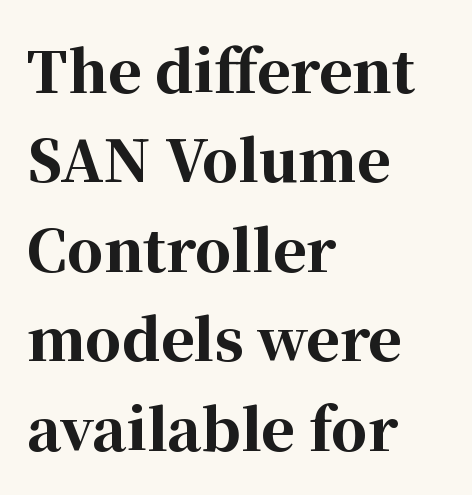
The image shows 57 px bold serif type, upright; set left-aligned, normal line spacing (1.57x), normal letter spacing, not underlined; high stroke contrast and a medium x-height.
